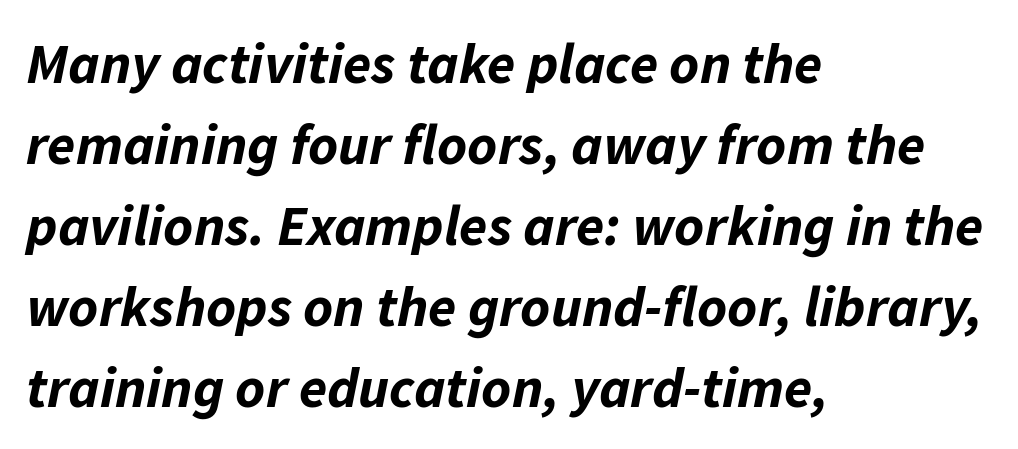
{"italic": "yes", "lean": "right", "slant_degrees": 11, "bold": "yes", "weight": "bold", "width": "normal", "stroke_contrast": "low", "x_height": "medium", "monospaced": "no", "underline": "no", "align": "left", "line_spacing": "normal", "line_spacing_ratio": 1.42, "letter_spacing": "normal", "letter_spacing_em": 0.0, "glyph_px": 57}
